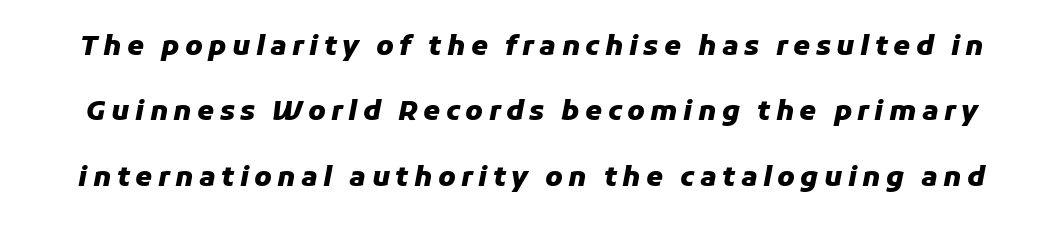
Q: Is the text bold? A: Yes.
Q: Is the text italic (slanted)? A: Yes, it leans right by about 11 degrees.
Q: Is the text underlined? A: No.
Q: Is the spacing between letters normal or unusually wide? A: Unusually wide.
Q: Is the spacing between lines tight, normal or loose? A: Loose.
